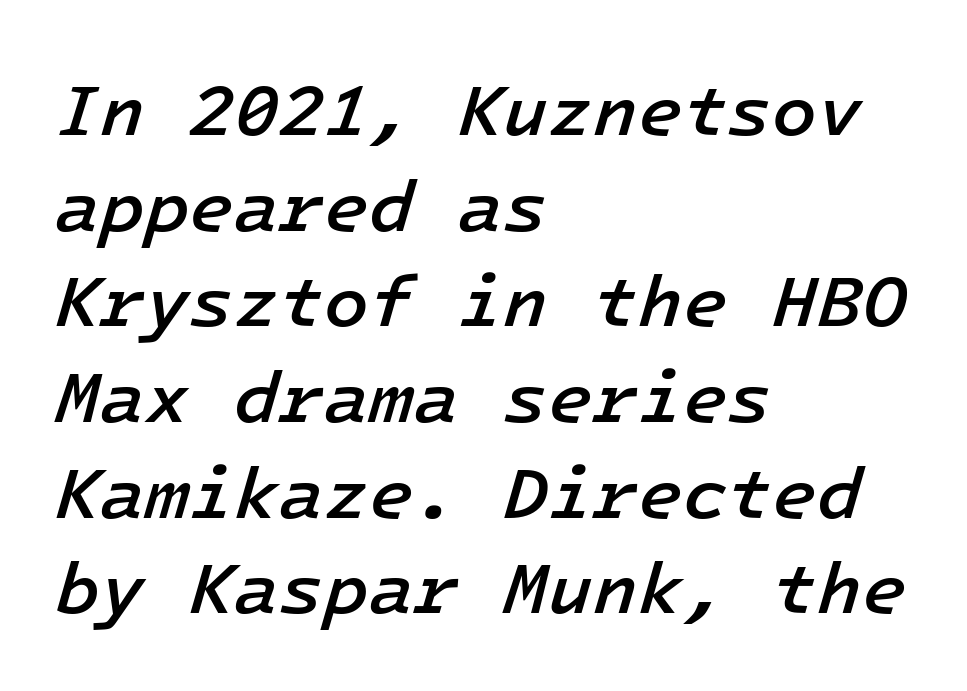
This rendering leaves character spacing at its baseline value. Every character here occupies the same horizontal width, giving the sample a typewriter-like rhythm. Students, observe: this is what conventionally led text looks like. The whole block is typeset with a tilt. Teacher's note: observe the even left margin — that is flush-left alignment.
